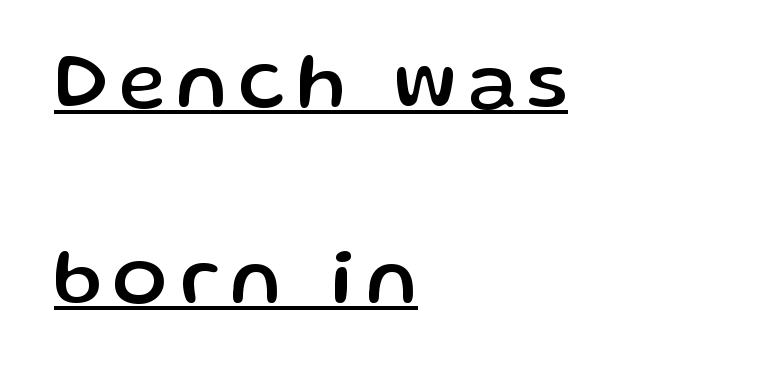
The image shows 80 px sans-serif type, upright; set left-aligned, loose line spacing (2.45x), underlined; low stroke contrast and a medium x-height.
